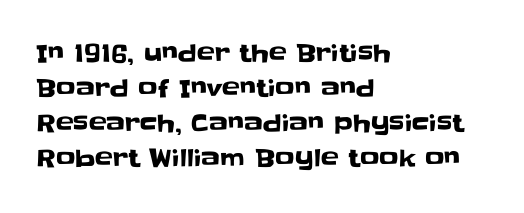
Style check: upright. The designer left line spacing at the default. Casual observation: everything's shoved over to the left. Tracking here is standard; glyphs follow each other at the usual distance. The foot of each line stays bare and open.
